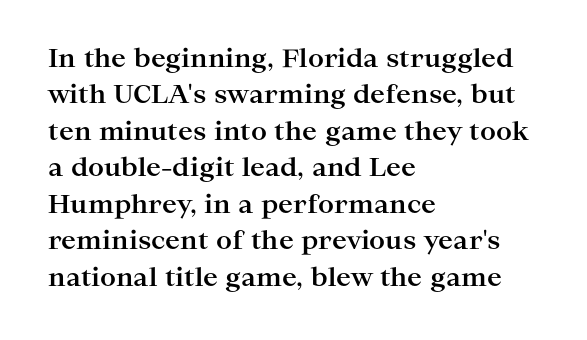
The letters are bold, with thick, heavy strokes. If you measured baseline to baseline, you'd find a middling distance. Posture: straight, roman, zero tilt. No word sits above an underline.
